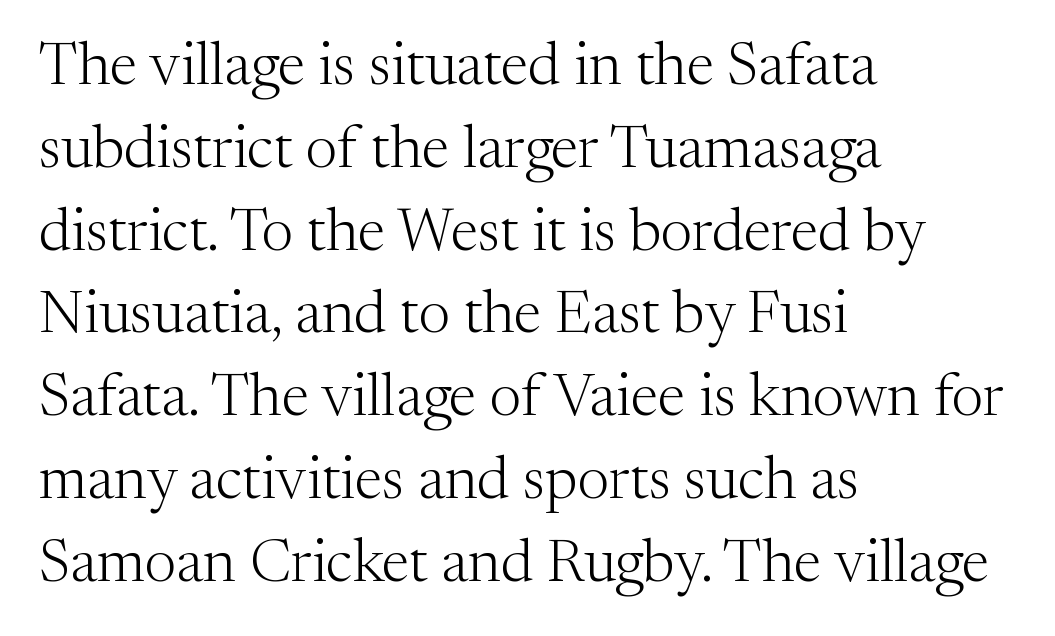
Beneath every word, the page is bare. Italic? Not at all — the glyphs are vertical. Visually the block forms a straight wall on the left and a jagged coastline on the right. The cut favours lightness, reaching ordinary text weight at its darkest. Classification — serif.
